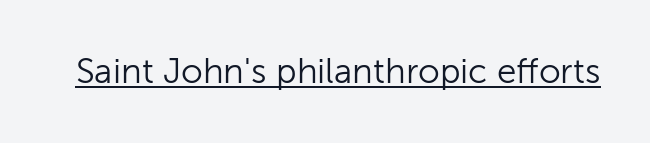
The passage shown is typeset with a sans-serif family. Do the characters align in a grid? No, the font is proportional. Does the lettering tilt? It doesn't — this is upright. Like a heading marked for emphasis, these lines bear an underscore. Honestly, the letter spacing is just normal — you wouldn't notice it.
